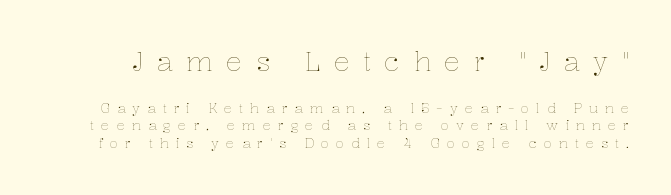
The image shows 27 px text type, upright; set normal line spacing (1.26x), unusually wide letter spacing (+0.49 em), not underlined; the first (top) block is 1.93x larger.
